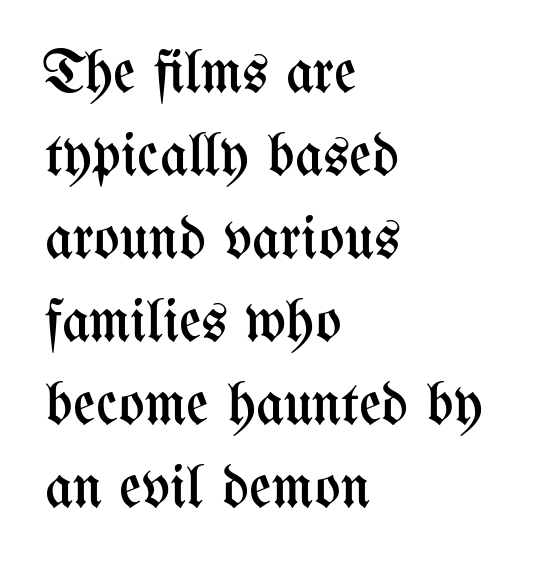
{"italic": "no", "bold": "no", "weight": "regular", "width": "condensed", "stroke_contrast": "medium", "x_height": "medium", "monospaced": "no", "underline": "no", "align": "left", "line_spacing": "normal", "line_spacing_ratio": 1.36, "letter_spacing": "normal", "letter_spacing_em": 0.0, "glyph_px": 61}
